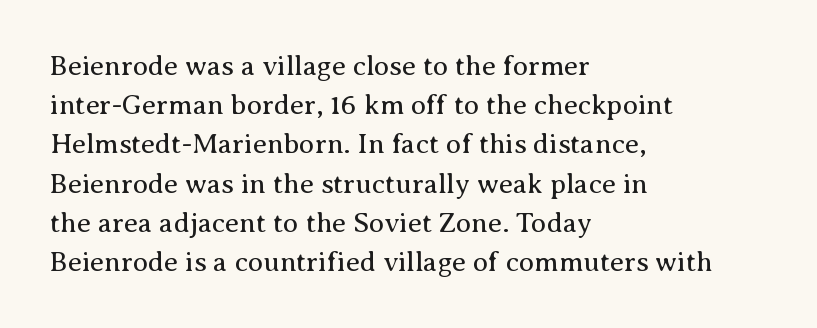
The image shows 28 px regular-weight serif type, upright; set left-aligned, normal line spacing (1.4x), normal letter spacing, not underlined; medium stroke contrast and a medium x-height.
